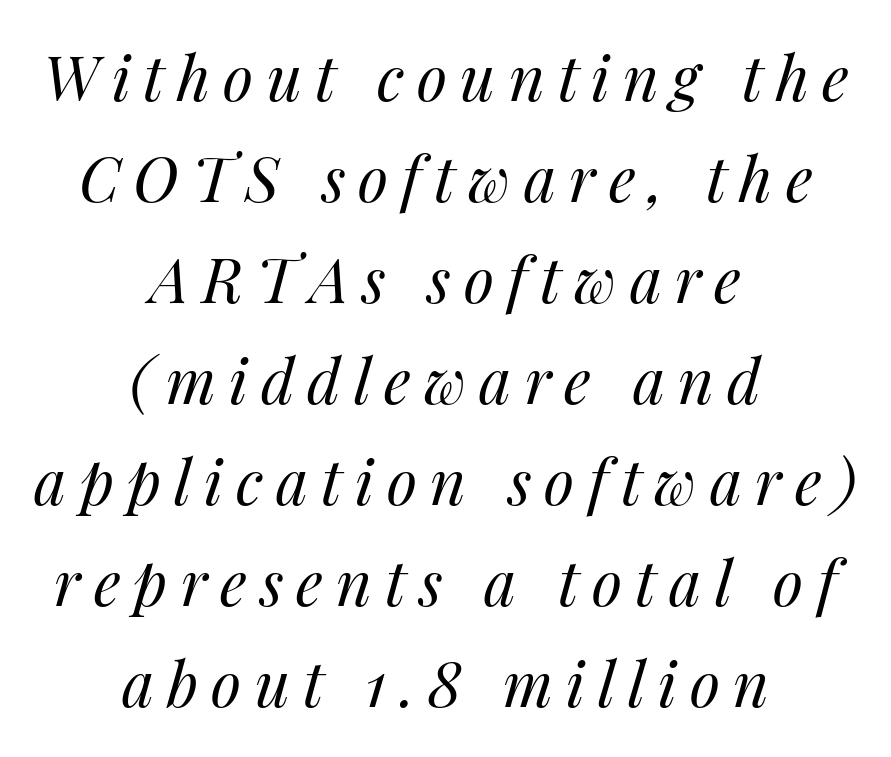
Q: Is the text bold? A: No.
Q: Is the text italic (slanted)? A: Yes, it leans right by about 14 degrees.
Q: Is the text underlined? A: No.
Q: How is the paragraph aligned? A: Centered.
Q: Is the spacing between letters normal or unusually wide? A: Unusually wide.
Q: Is the spacing between lines tight, normal or loose? A: Normal.
Q: Width (condensed, normal, or wide)? A: Normal.
Q: Stroke contrast? A: Medium.
Q: x-height? A: Medium.
Q: Monospaced? A: No.
